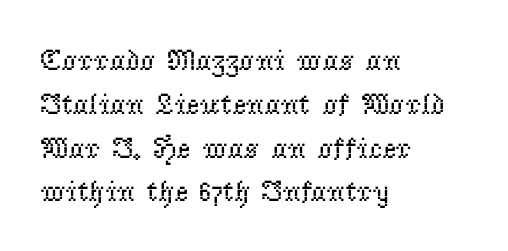
Unmarked baselines from the first word to the last. One-word summary of the alignment: left. Serifs: yes, visible at the terminals of the letterforms. These lines are rendered in a variable-pitch font. Vertical strokes here are truly vertical. Nobody touched the tracking dial on this one.
